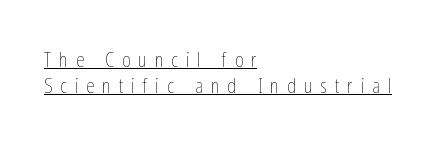
The image shows 21 px text type, upright; set left-aligned, line spacing 1.22x, unusually wide letter spacing (+0.38 em), underlined.
